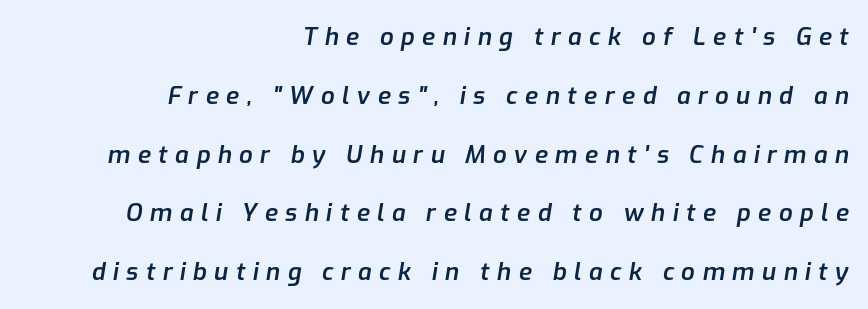
Q: Is the text bold? A: Semi-bold.
Q: Is the text italic (slanted)? A: Yes, it leans right by about 9 degrees.
Q: Is the text underlined? A: No.
Q: How is the paragraph aligned? A: Right-aligned.
Q: Is the spacing between letters normal or unusually wide? A: Unusually wide.
Q: Is the spacing between lines tight, normal or loose? A: Loose.
